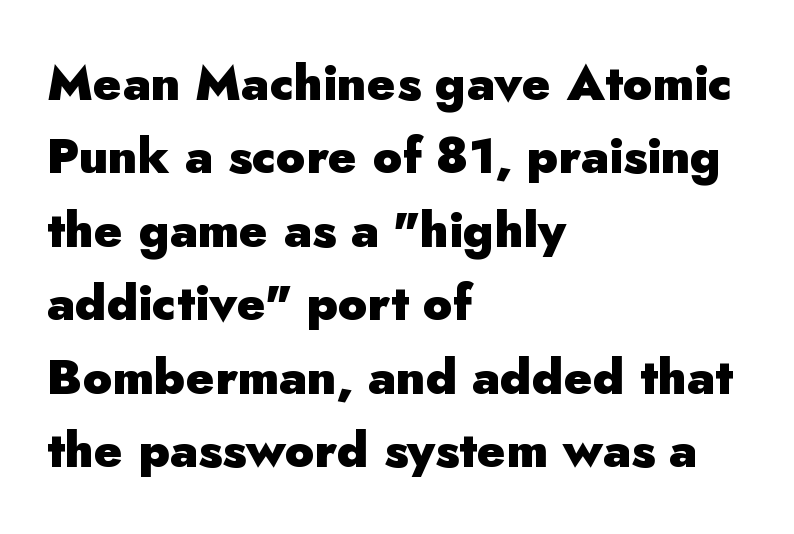
Baseline-to-baseline distance is the conventional proportion of letter height. Every letter is thick-stroked: bold, no question. Every row of glyphs begins at an identical x-position on the left. The type is set solid horizontally, with unmodified tracking. A bare baseline throughout the passage. The rendering uses natural spacing where letterforms have individual widths.
